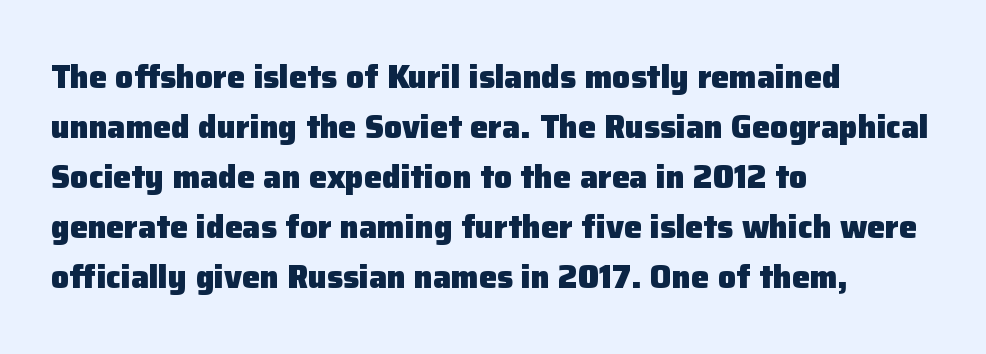
{"serif": "no", "italic": "no", "bold": "yes", "weight": "heavy", "width": "normal", "stroke_contrast": "low", "x_height": "medium", "monospaced": "no", "underline": "no", "align": "left", "line_spacing": "normal", "line_spacing_ratio": 1.56, "letter_spacing": "normal", "letter_spacing_em": 0.0, "glyph_px": 32}
